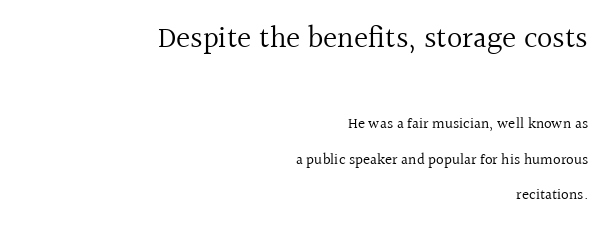
Is the letter spacing exaggerated? No — it looks like the ordinary default. Unlike italic type, these characters show no tilt at all. The foot of each line stays bare and open. Line spacing here is loose. Serifs: yes, visible at the terminals of the letterforms.
